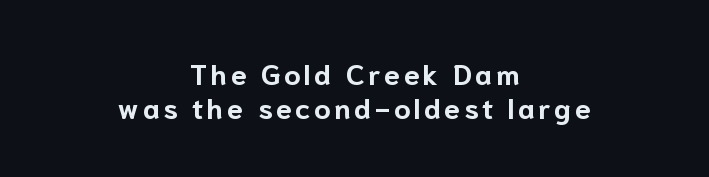
{"serif": "no", "italic": "no", "bold": "yes", "weight": "bold", "width": "normal", "stroke_contrast": "low", "x_height": "medium", "monospaced": "no", "underline": "no", "align": "center", "line_spacing_ratio": 1.16, "glyph_px": 29}
